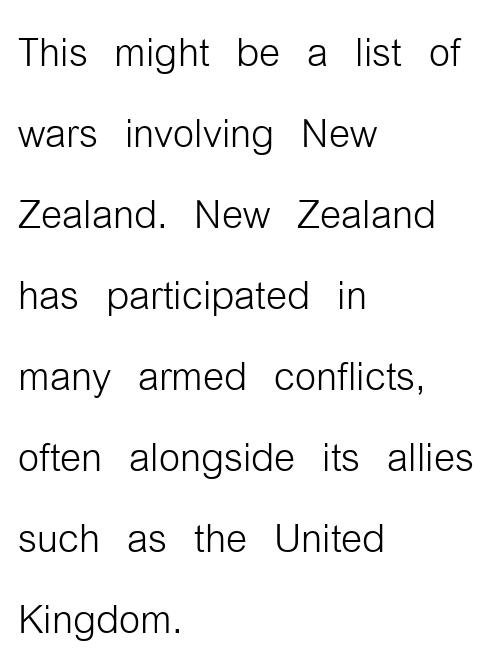
Q: Is the text bold? A: No.
Q: Is the text italic (slanted)? A: No, it is upright.
Q: Is the typeface a serif or a sans-serif typeface? A: Sans-serif.
Q: Is the text underlined? A: No.
Q: How is the paragraph aligned? A: Left-aligned.
Q: Is the spacing between letters normal or unusually wide? A: Normal.
Q: Is the spacing between lines tight, normal or loose? A: Normal.
Q: Width (condensed, normal, or wide)? A: Condensed.
Q: Stroke contrast? A: Low.
Q: x-height? A: Medium.
Q: Monospaced? A: No.
